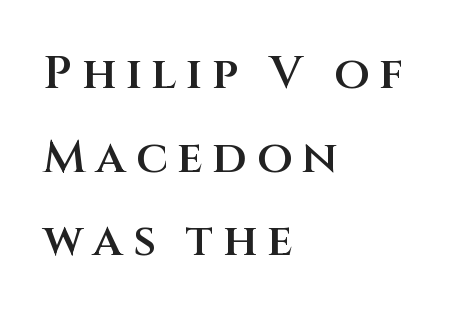
{"serif": "no", "italic": "no", "bold": "semi", "weight": "semibold", "width": "normal", "stroke_contrast": "medium", "x_height": "large", "monospaced": "no", "underline": "no", "align": "left", "line_spacing_ratio": 1.82, "letter_spacing": "wide", "letter_spacing_em": 0.21, "glyph_px": 46}
